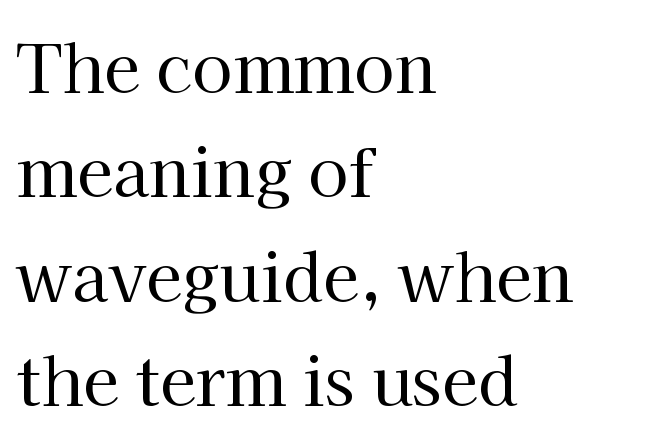
The image shows 66 px regular-weight serif type, upright; set left-aligned, normal line spacing (1.58x), normal letter spacing, not underlined; high stroke contrast and a medium x-height.
